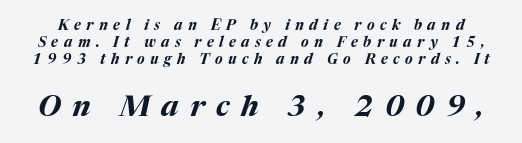
The image shows 29 px bold type, italic (leaning right); set line spacing 1.21x, unusually wide letter spacing (+0.39 em), not underlined; the second (bottom) block is 2.07x larger; medium stroke contrast and a medium x-height.
